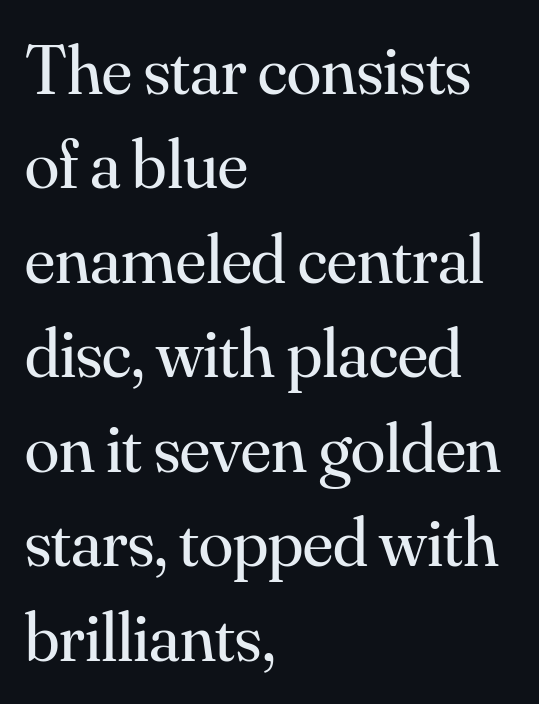
Q: Is the text bold? A: No.
Q: Is the text italic (slanted)? A: No, it is upright.
Q: Is the typeface a serif or a sans-serif typeface? A: Serif.
Q: Is the text underlined? A: No.
Q: How is the paragraph aligned? A: Left-aligned.
Q: Is the spacing between letters normal or unusually wide? A: Normal.
Q: Is the spacing between lines tight, normal or loose? A: Normal.
Q: Width (condensed, normal, or wide)? A: Normal.
Q: Stroke contrast? A: Medium.
Q: x-height? A: Small.
Q: Monospaced? A: No.
